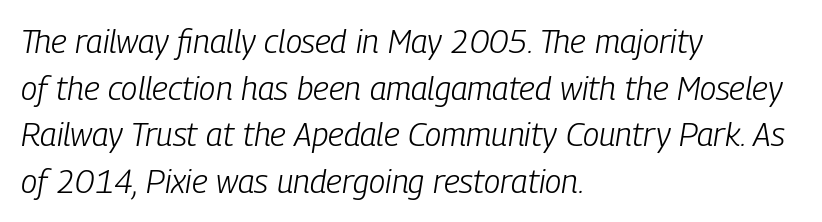
The typesetting does not lean heavy: it is not bold. The gaps between neighbouring characters are ordinary and unremarkable. The paragraph has a hard left edge and a soft right edge. There's an unmistakable incline to the writing here. Vertical spacing — default. The glyphs are unaccompanied by any horizontal stroke below them.
